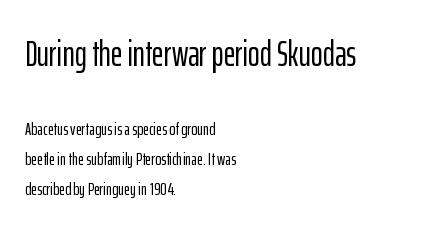
Q: Is the text italic (slanted)? A: No, it is upright.
Q: Is the typeface a serif or a sans-serif typeface? A: Sans-serif.
Q: Is the text underlined? A: No.
Q: How is the paragraph aligned? A: Left-aligned.
Q: Is the spacing between letters normal or unusually wide? A: Normal.
Q: Is the spacing between lines tight, normal or loose? A: Normal.
Q: Which block of text is set in a larger size, the first (top) or the second (bottom)? A: The first (top) one.
Q: Width (condensed, normal, or wide)? A: Condensed.
Q: Stroke contrast? A: Low.
Q: x-height? A: Medium.
Q: Monospaced? A: No.
